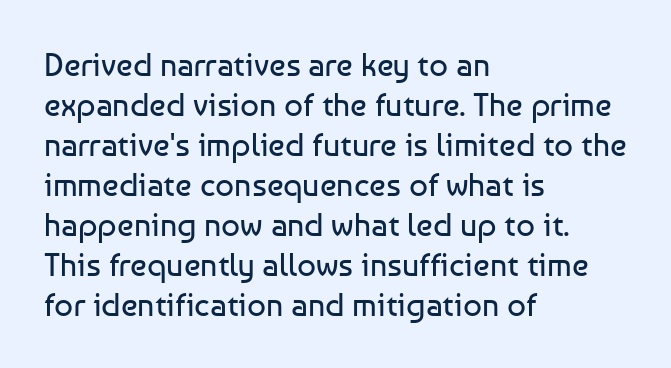
Q: Is the text bold? A: No.
Q: Is the text italic (slanted)? A: No, it is upright.
Q: Is the typeface a serif or a sans-serif typeface? A: Sans-serif.
Q: Is the text underlined? A: No.
Q: How is the paragraph aligned? A: Left-aligned.
Q: Is the spacing between letters normal or unusually wide? A: Normal.
Q: Width (condensed, normal, or wide)? A: Normal.
Q: Stroke contrast? A: Low.
Q: x-height? A: Medium.
Q: Monospaced? A: No.
